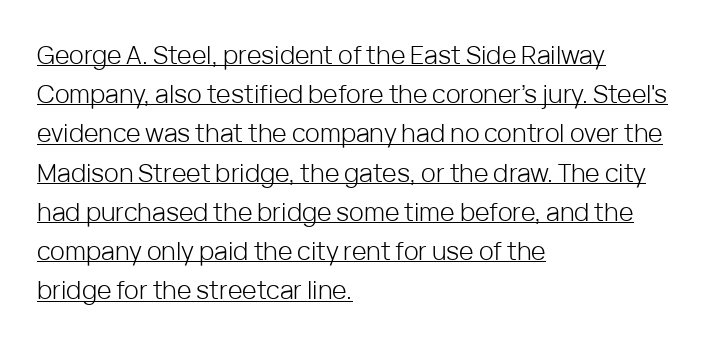
The image shows 25 px text type, upright; set left-aligned, normal line spacing (1.57x), normal letter spacing, underlined.
